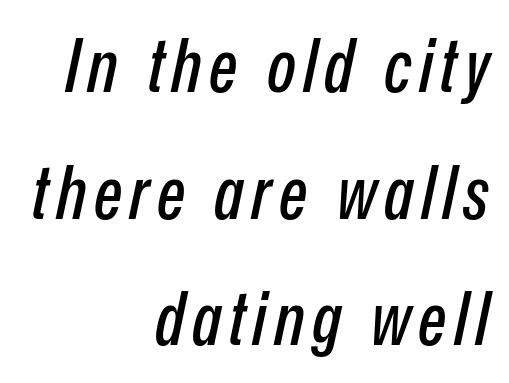
{"italic": "yes", "lean": "right", "slant_degrees": 12, "width": "condensed", "stroke_contrast": "low", "x_height": "medium", "monospaced": "no", "underline": "no", "align": "right", "line_spacing": "normal", "line_spacing_ratio": 1.69, "glyph_px": 75}
